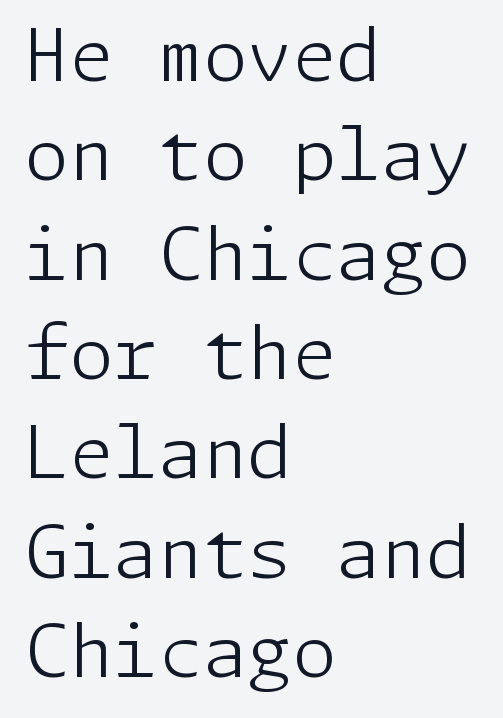
Vertical stems look standard width or narrower in stroke. Only glyphs here, with clear space below each row. Left-aligned paragraph, ragged on the right. The passage shown is typeset with a sans-serif family. A typesetter would mark this as roman, not italic.
